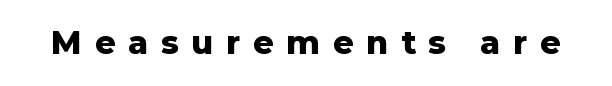
Q: Is the text bold? A: Yes.
Q: Is the text italic (slanted)? A: No, it is upright.
Q: Is the typeface a serif or a sans-serif typeface? A: Sans-serif.
Q: Is the text underlined? A: No.
Q: Is the spacing between letters normal or unusually wide? A: Unusually wide.
Q: Width (condensed, normal, or wide)? A: Normal.
Q: Stroke contrast? A: Low.
Q: x-height? A: Medium.
Q: Monospaced? A: No.
